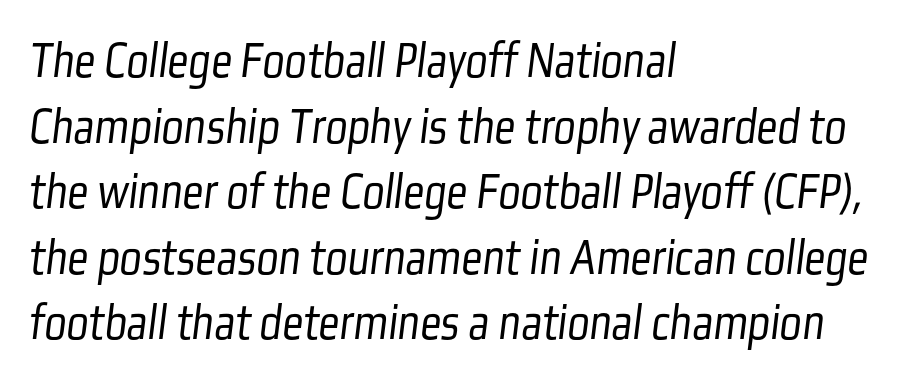
The rendering shows plain stroke endings on the letterforms — a sans-serif design. Leftover space on each line is placed entirely after the last word. Vertical stems look standard width or narrower in stroke. The gaps between neighbouring characters are ordinary and unremarkable. Spacing verdict: proportional, widths tailored to each character.
